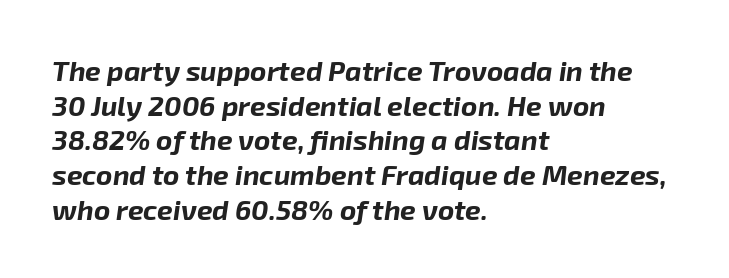
The image shows 28 px bold type, italic (leaning right); set left-aligned, line spacing 1.24x, normal letter spacing, not underlined; low stroke contrast and a medium x-height.
